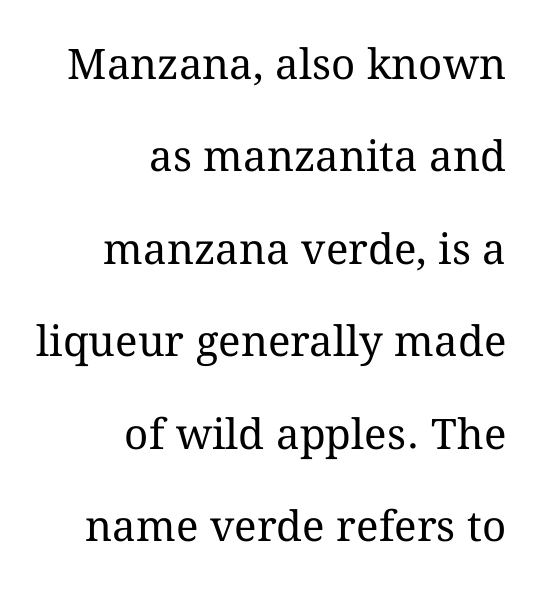
Bare-footed words on every line. Each letter keeps its own natural width here, so spacing adapts to shape. Typeset ragged left — the right edge is the straight one. Loosely led — the rows are spread out.
